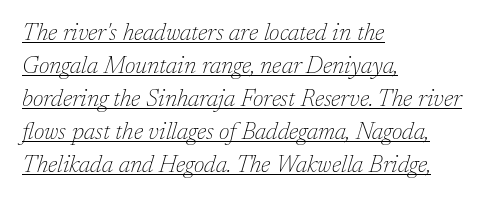
{"italic": "yes", "lean": "right", "slant_degrees": 17, "bold": "no", "underline": "yes", "align": "left", "line_spacing": "normal", "line_spacing_ratio": 1.38, "letter_spacing": "normal", "letter_spacing_em": 0.0, "glyph_px": 24}
